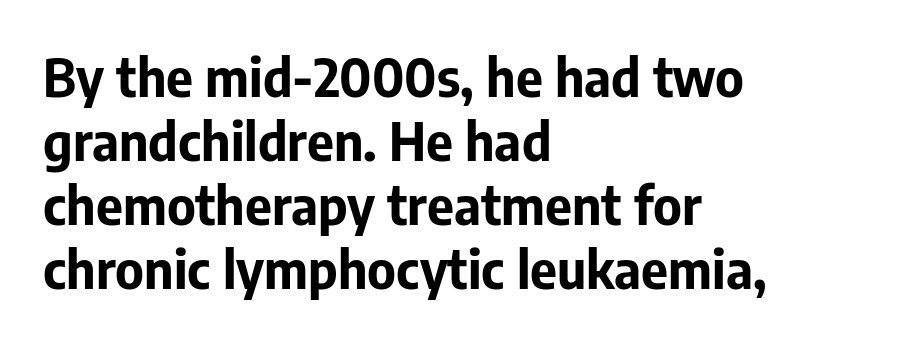
This sample uses a sans-serif face. The baseline area is clear. Does extra space separate the letters? No, they use regular spacing. The letters stand straight up with perfectly vertical stems. Spacing verdict: proportional, widths tailored to each character. Casual observation: everything's shoved over to the left.
